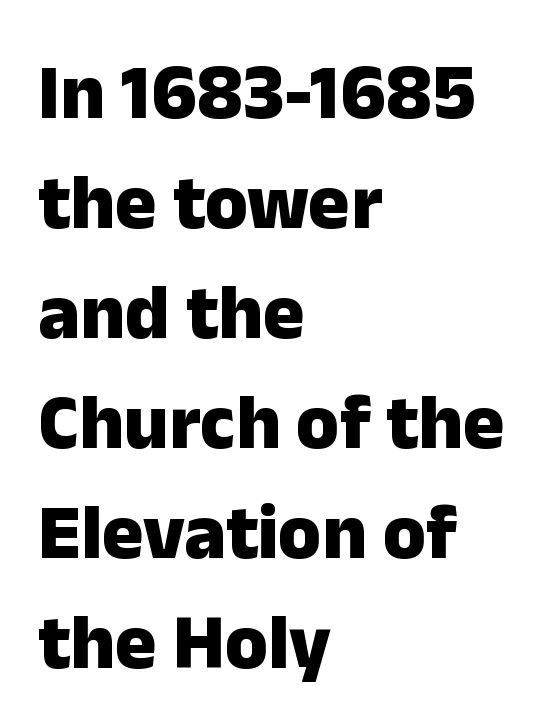
Does extra space separate the letters? No, they use regular spacing. The lines in this sample share a left origin and differ only in where they stop. A sans-serif font was chosen for this passage. A typesetter would call this leading conventional body-copy spacing. The glyphs are unaccompanied by any horizontal stroke below them. Here the designer chose a conventional face with non-uniform glyph widths.
